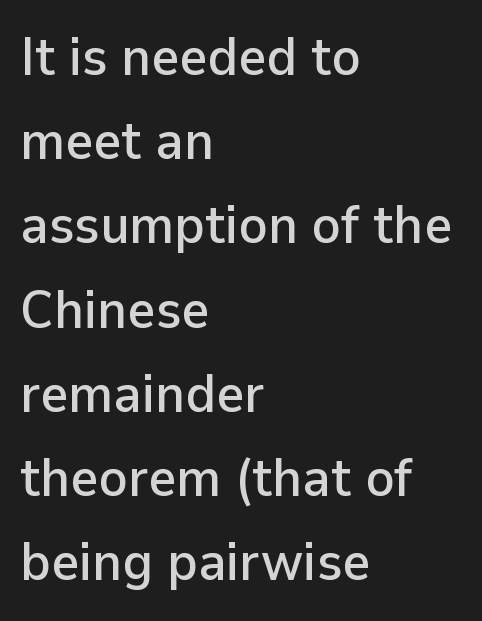
The image shows 54 px sans-serif type, upright; set left-aligned, normal line spacing (1.56x), normal letter spacing, not underlined; low stroke contrast and a medium x-height.
